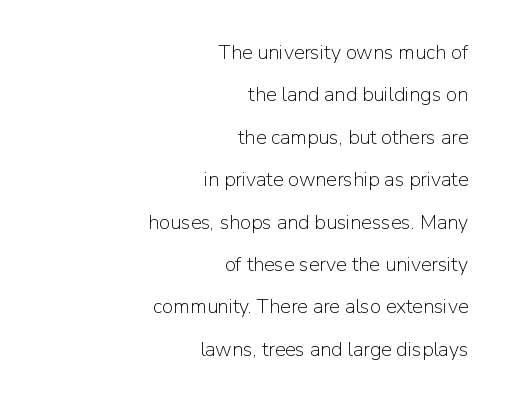
{"italic": "no", "bold": "no", "underline": "no", "align": "right", "line_spacing": "loose", "line_spacing_ratio": 2.12, "letter_spacing": "normal", "letter_spacing_em": 0.0, "glyph_px": 20}
